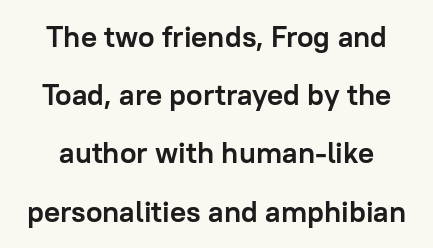
Letters rest on an invisible, unmarked baseline. Letter spacing: default. Looks like regular typesetting: each glyph gets only the width it needs. The font family rendered here belongs to the sans-serif group. The font's upright variant was chosen for this text. Whoever set this chose breathing room over compactness in the vertical rhythm.
